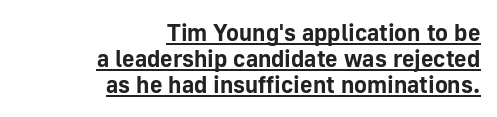
{"italic": "no", "bold": "yes", "underline": "yes", "align": "right", "line_spacing": "tight", "line_spacing_ratio": 1.09, "letter_spacing": "normal", "letter_spacing_em": 0.0, "glyph_px": 24}
